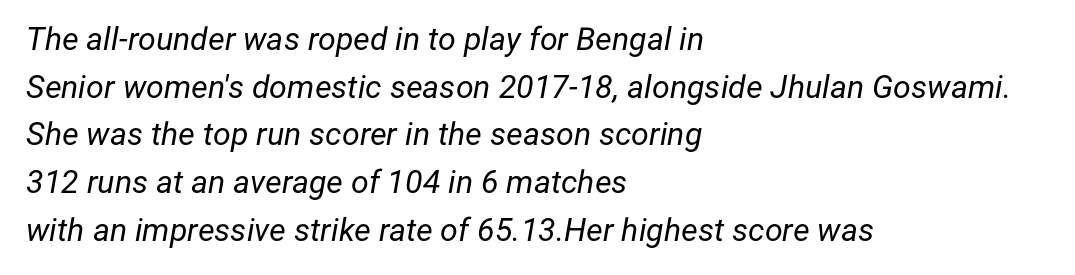
The image shows 32 px regular-weight type, italic (leaning right); set left-aligned, normal line spacing (1.49x), normal letter spacing, not underlined; low stroke contrast and a medium x-height.
